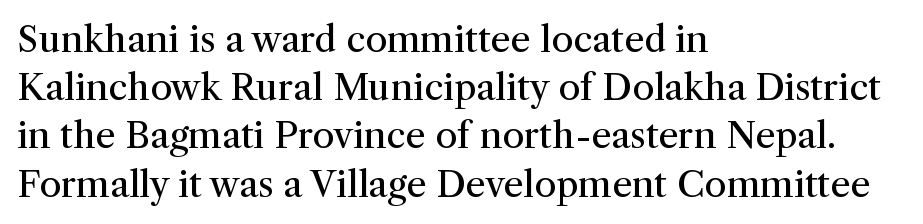
Q: Is the text bold? A: No.
Q: Is the text italic (slanted)? A: No, it is upright.
Q: Is the typeface a serif or a sans-serif typeface? A: Serif.
Q: Is the text underlined? A: No.
Q: How is the paragraph aligned? A: Left-aligned.
Q: Is the spacing between letters normal or unusually wide? A: Normal.
Q: Is the spacing between lines tight, normal or loose? A: Normal.
Q: Width (condensed, normal, or wide)? A: Normal.
Q: Stroke contrast? A: Medium.
Q: x-height? A: Medium.
Q: Monospaced? A: No.
